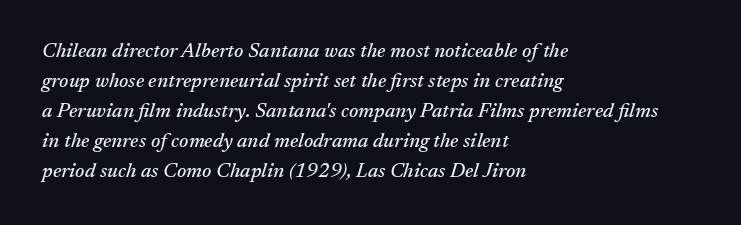
Q: Is the text italic (slanted)? A: Yes, it leans right by about 17 degrees.
Q: Is the text underlined? A: No.
Q: How is the paragraph aligned? A: Left-aligned.
Q: Is the spacing between letters normal or unusually wide? A: Normal.
Q: Is the spacing between lines tight, normal or loose? A: Normal.
